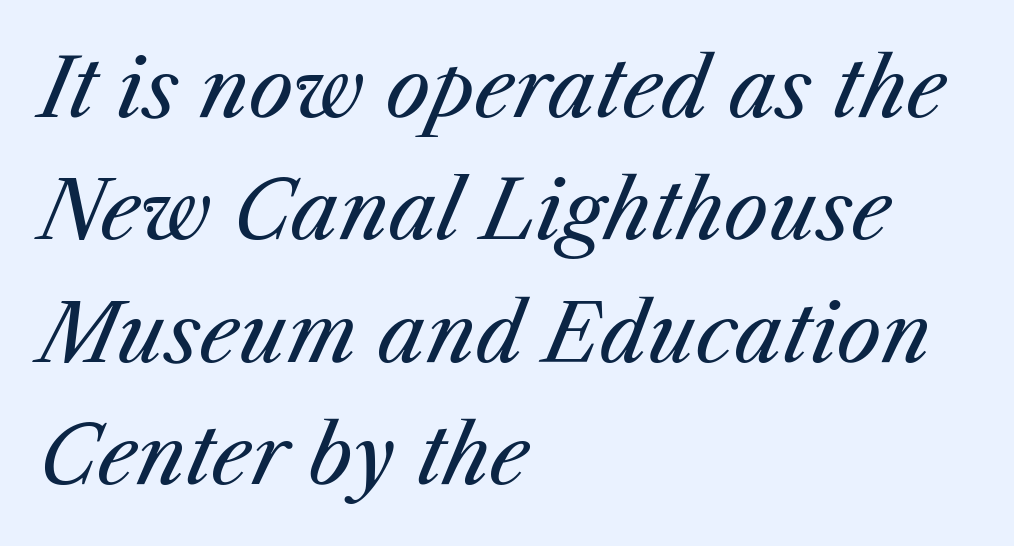
{"italic": "yes", "lean": "right", "slant_degrees": 25, "bold": "no", "weight": "regular", "width": "normal", "stroke_contrast": "medium", "x_height": "medium", "monospaced": "no", "underline": "no", "align": "left", "line_spacing": "normal", "line_spacing_ratio": 1.55, "letter_spacing": "normal", "letter_spacing_em": 0.0, "glyph_px": 79}
